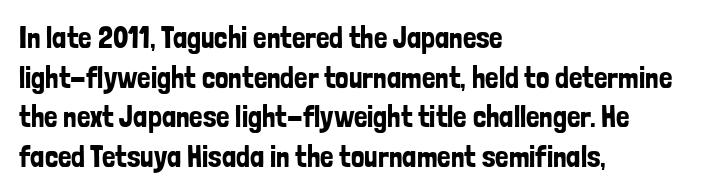
Q: Is the text italic (slanted)? A: No, it is upright.
Q: Is the typeface a serif or a sans-serif typeface? A: Sans-serif.
Q: Is the text underlined? A: No.
Q: How is the paragraph aligned? A: Left-aligned.
Q: Is the spacing between letters normal or unusually wide? A: Normal.
Q: Is the spacing between lines tight, normal or loose? A: Normal.
Q: Width (condensed, normal, or wide)? A: Condensed.
Q: Stroke contrast? A: Low.
Q: x-height? A: Medium.
Q: Monospaced? A: No.
